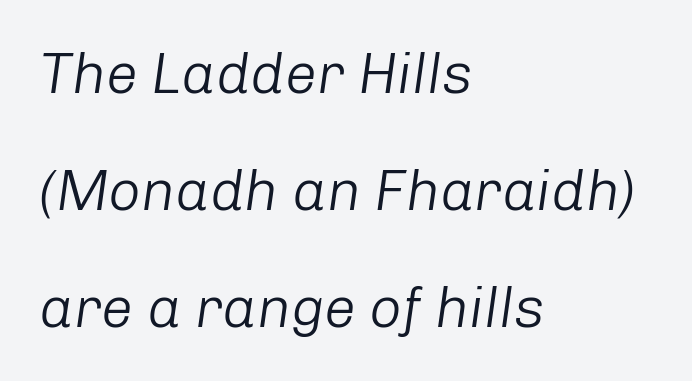
{"italic": "yes", "lean": "right", "slant_degrees": 8, "bold": "no", "weight": "light", "width": "normal", "stroke_contrast": "low", "x_height": "medium", "monospaced": "no", "underline": "no", "align": "left", "line_spacing": "loose", "line_spacing_ratio": 2.05, "letter_spacing": "normal", "letter_spacing_em": 0.0, "glyph_px": 57}
